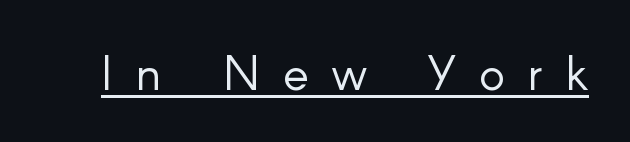
Loose tracking; the words dissolve into strings of separated letters. Serif or sans? Sans — the stroke terminals are bare. Each letter keeps its own natural width here, so spacing adapts to shape. Posture: vertical.
